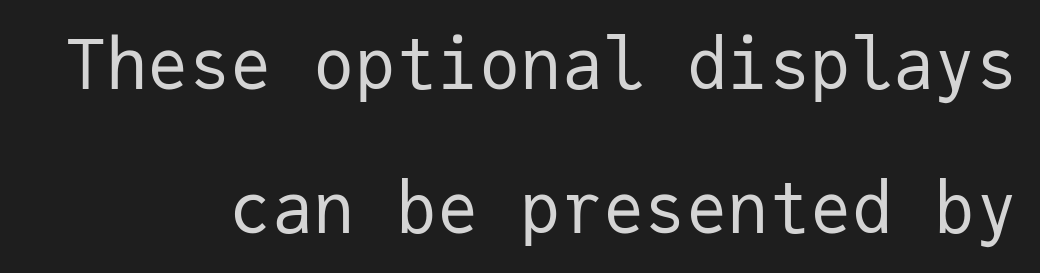
{"serif": "no", "italic": "no", "bold": "no", "weight": "regular", "width": "normal", "stroke_contrast": "low", "x_height": "medium", "monospaced": "yes", "underline": "no", "align": "right", "line_spacing": "loose", "line_spacing_ratio": 2.09, "letter_spacing": "normal", "letter_spacing_em": 0.0, "glyph_px": 69}
